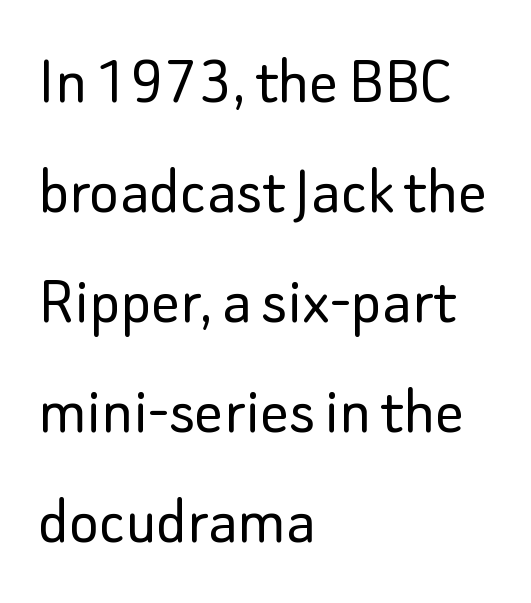
Counters stay open thanks to moderate or lighter strokes. The rendering shows plain stroke endings on the letterforms — a sans-serif design. This sample uses an upright cut, with every glyph sitting square on the baseline. Line beginnings align vertically; line endings do not. Looks like regular typesetting: each glyph gets only the width it needs. The rendering uses a moderate line-height, typical for paragraphs.
